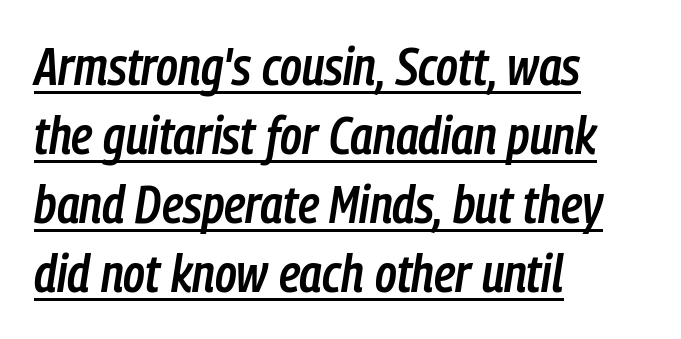
Italic: yes, the glyphs are oblique. Weight: semibold (demi). Alignment: flush left. Default kerning and tracking; the words read as compact shapes. Notice how a bar underscores the lettering throughout. Proportional: the letters do not fall into vertical columns.
